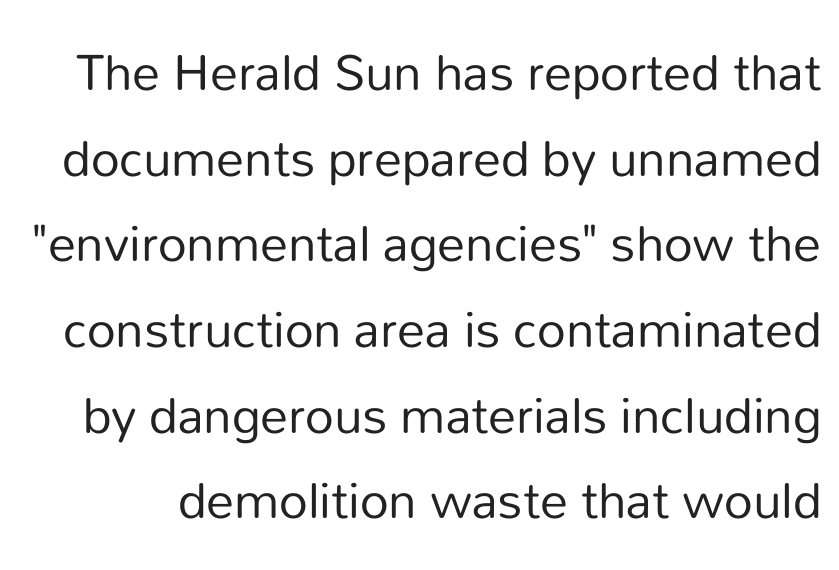
{"serif": "no", "italic": "no", "bold": "no", "weight": "regular", "width": "normal", "stroke_contrast": "low", "x_height": "medium", "monospaced": "no", "underline": "no", "line_spacing": "normal", "line_spacing_ratio": 1.53, "letter_spacing": "normal", "letter_spacing_em": 0.0, "glyph_px": 56}
